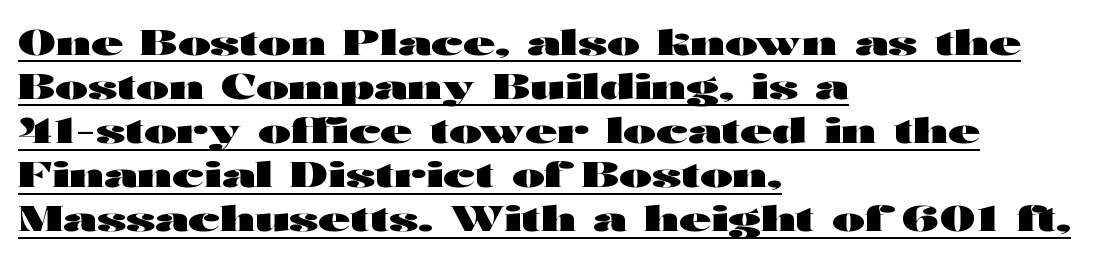
This is the regular roman posture of the typeface. Default kerning and tracking; the words read as compact shapes. Compared with an ordinary text face, these strokes are far heavier — a full bold.
